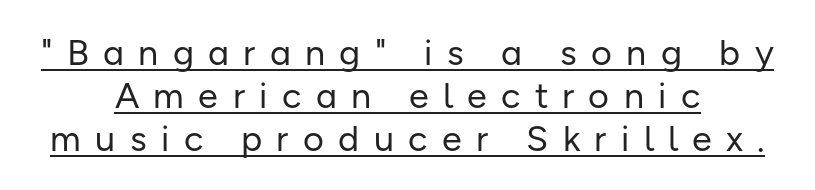
These lines are rendered in a variable-pitch font. The letters look calm and open, with moderate or lighter stems. The sample's only ornament is a line tracing under the words. The lines are quadded center. The rendering inserts visible extra space after every character. A sans-serif font was chosen for this passage.
